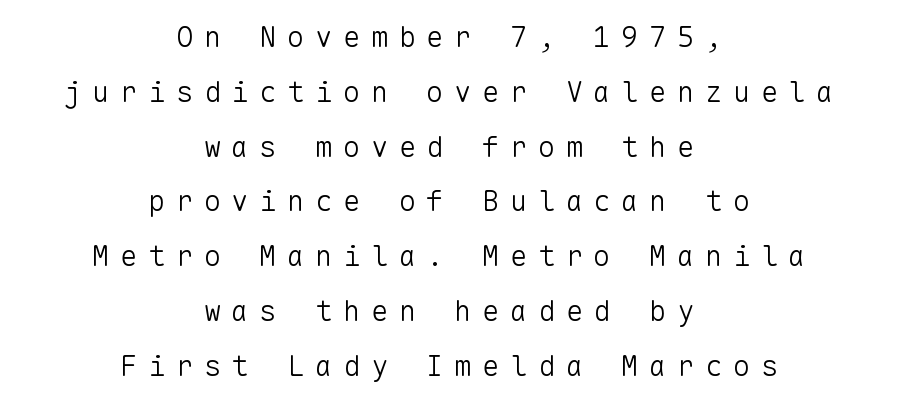
Vertical strokes here are truly vertical. Type without underlining. Fixed-width glyphs throughout — classic coding-font behaviour. Reading down the block, each line starts at a different indent, mirrored at its end.
